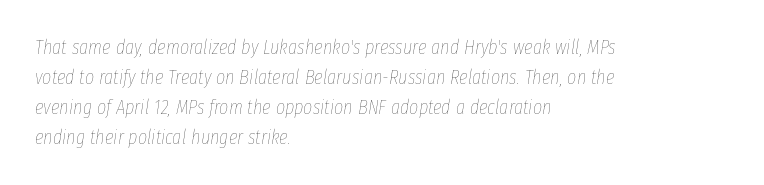
The image shows 20 px text type, italic (leaning right); set left-aligned, normal line spacing (1.5x), normal letter spacing, not underlined.
